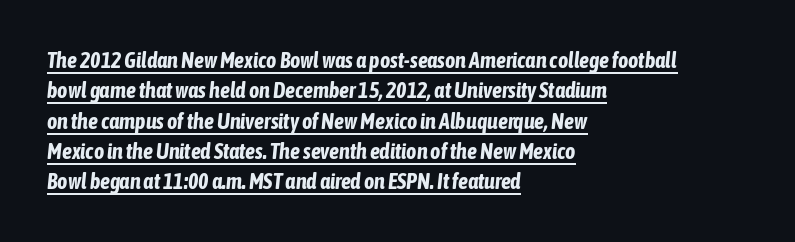
Q: Is the text bold? A: Yes.
Q: Is the text italic (slanted)? A: Yes, it leans right by about 6 degrees.
Q: Is the text underlined? A: Yes.
Q: How is the paragraph aligned? A: Left-aligned.
Q: Is the spacing between letters normal or unusually wide? A: Normal.
Q: Is the spacing between lines tight, normal or loose? A: Normal.
